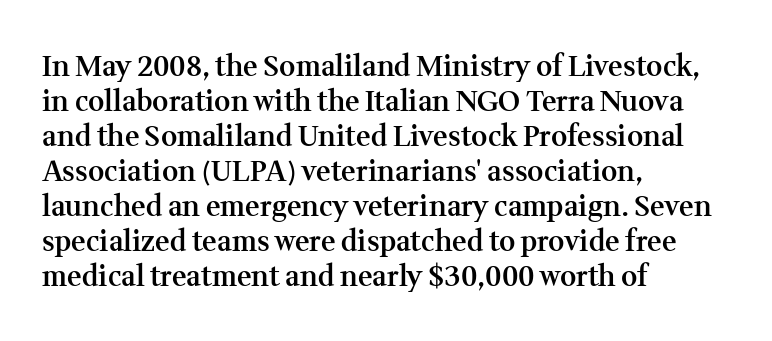
It's the straight-up-and-down kind of type. Horizontal alignment here is leftward, the default for most running prose. Slightly chunky letters — semibold, I'd say, not full bold. Evenly set lines give the paragraph a standard silhouette. Glance below the letters and you will spot only blank space. Glyph-to-glyph distance matches everyday printed text.
